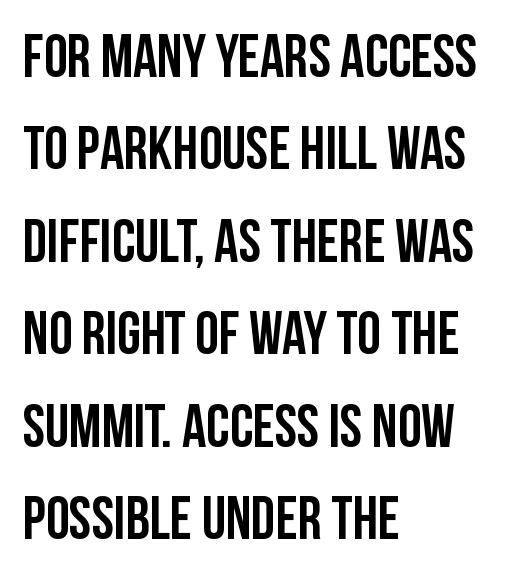
{"serif": "no", "italic": "no", "bold": "yes", "weight": "semibold", "width": "condensed", "stroke_contrast": "low", "x_height": "large", "monospaced": "no", "underline": "no", "align": "left", "line_spacing": "normal", "line_spacing_ratio": 1.54, "letter_spacing": "normal", "letter_spacing_em": 0.0, "glyph_px": 60}
